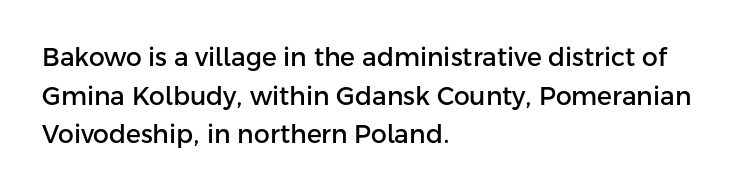
Inter-character spacing is left at the font's built-in metrics. Quick note: underline off. Horizontal alignment here is leftward, the default for most running prose. Posture: vertical. Line spacing here is normal.
